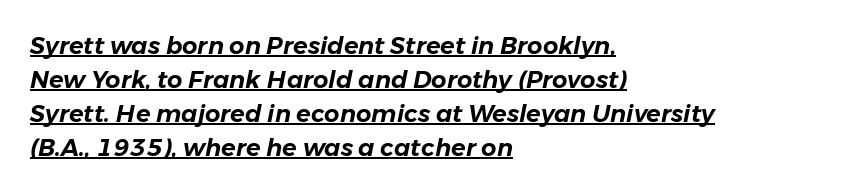
The image shows 24 px text type, italic (leaning right); set left-aligned, normal line spacing (1.42x), normal letter spacing, underlined.
